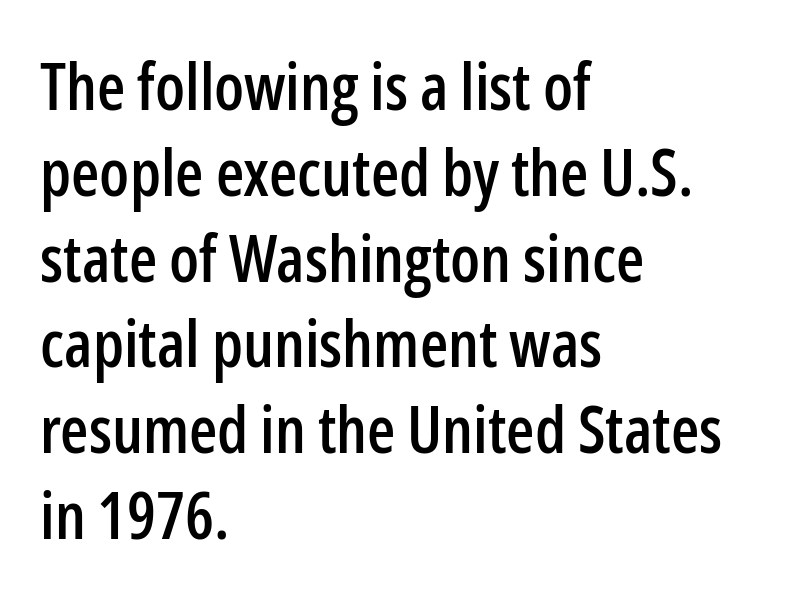
Q: Is the text italic (slanted)? A: No, it is upright.
Q: Is the typeface a serif or a sans-serif typeface? A: Sans-serif.
Q: Is the text underlined? A: No.
Q: How is the paragraph aligned? A: Left-aligned.
Q: Is the spacing between letters normal or unusually wide? A: Normal.
Q: Is the spacing between lines tight, normal or loose? A: Normal.
Q: Width (condensed, normal, or wide)? A: Condensed.
Q: Stroke contrast? A: Low.
Q: x-height? A: Medium.
Q: Monospaced? A: No.
